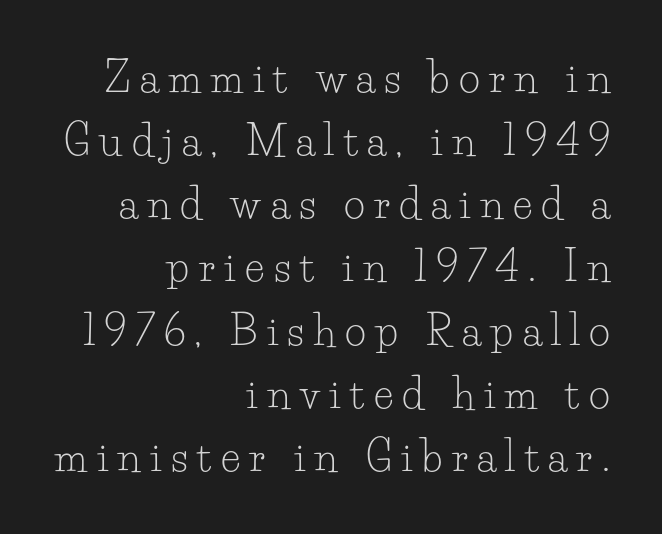
The image shows 41 px light serif type, upright; set right-aligned, normal line spacing (1.54x), unusually wide letter spacing (+0.23 em), not underlined; low stroke contrast and a small x-height.
